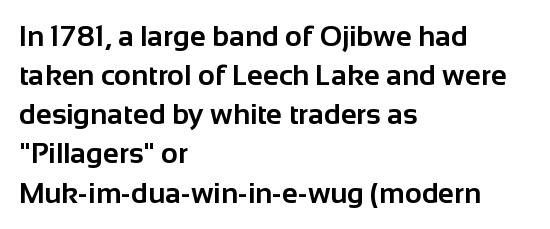
Does the leading feel generous? No, just average. The tracking reads as untouched default to a designer's eye. You can tell it's not italic because the verticals are truly vertical. These lines are composed in type without serifs.
